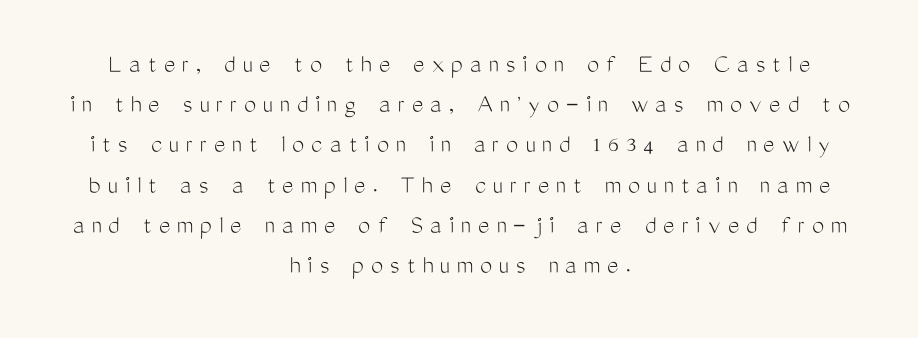
{"italic": "no", "bold": "no", "underline": "no", "align": "center", "line_spacing": "normal", "line_spacing_ratio": 1.49, "letter_spacing": "wide", "letter_spacing_em": 0.26, "glyph_px": 27}
